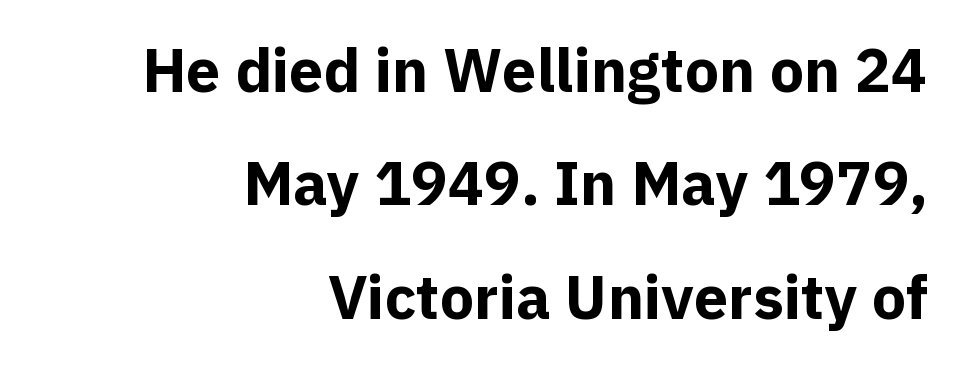
{"serif": "no", "italic": "no", "bold": "yes", "weight": "bold", "width": "normal", "x_height": "medium", "monospaced": "no", "underline": "no", "align": "right", "line_spacing_ratio": 1.86, "letter_spacing": "normal", "letter_spacing_em": 0.0, "glyph_px": 61}
